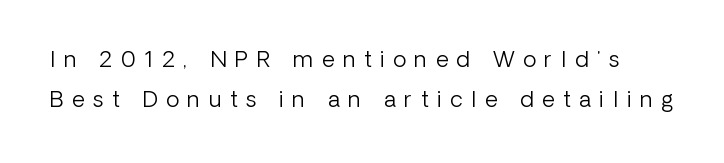
Caption: expanded tracking, letters set apart. The specimen omits any rule beneath the text block's lines. The typeface has the unassuming heft of standard copy or less. Notice how the stems are strictly vertical — no italics here.
